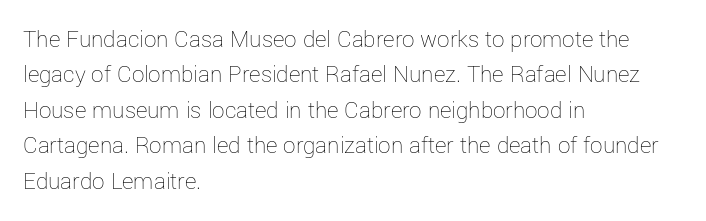
Q: Is the text bold? A: No.
Q: Is the text italic (slanted)? A: No, it is upright.
Q: Is the text underlined? A: No.
Q: How is the paragraph aligned? A: Left-aligned.
Q: Is the spacing between letters normal or unusually wide? A: Normal.
Q: Is the spacing between lines tight, normal or loose? A: Normal.
